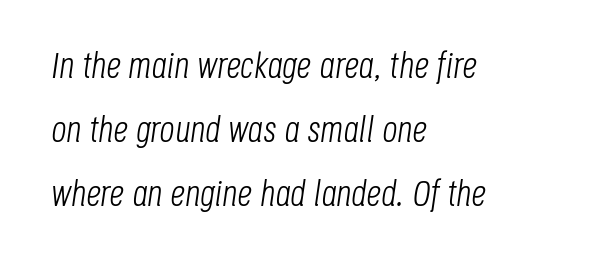
The image shows 37 px light, condensed type, italic (leaning right); set left-aligned, line spacing 1.73x, normal letter spacing, not underlined; low stroke contrast and a large x-height.
